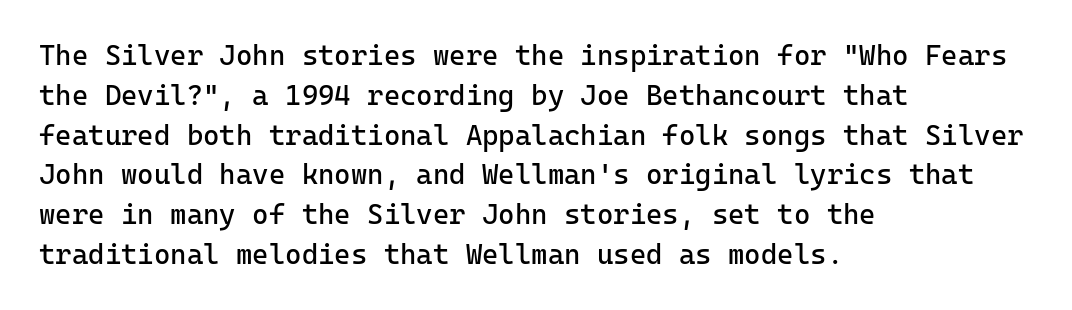
Q: Is the text bold? A: No.
Q: Is the text italic (slanted)? A: No, it is upright.
Q: Is the typeface a serif or a sans-serif typeface? A: Sans-serif.
Q: Is the text underlined? A: No.
Q: How is the paragraph aligned? A: Left-aligned.
Q: Is the spacing between letters normal or unusually wide? A: Normal.
Q: Is the spacing between lines tight, normal or loose? A: Normal.
Q: Width (condensed, normal, or wide)? A: Normal.
Q: Stroke contrast? A: Low.
Q: x-height? A: Medium.
Q: Monospaced? A: Yes.
